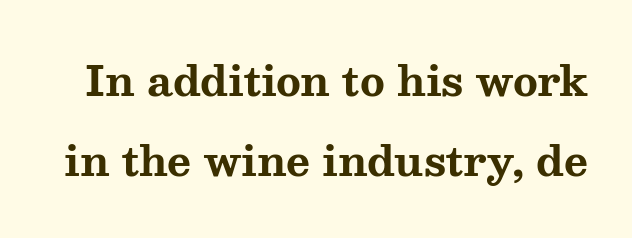
{"serif": "yes", "italic": "no", "bold": "yes", "weight": "bold", "width": "wide", "stroke_contrast": "medium", "x_height": "medium", "monospaced": "no", "underline": "no", "line_spacing": "loose", "line_spacing_ratio": 1.95, "letter_spacing": "normal", "letter_spacing_em": 0.0, "glyph_px": 41}
